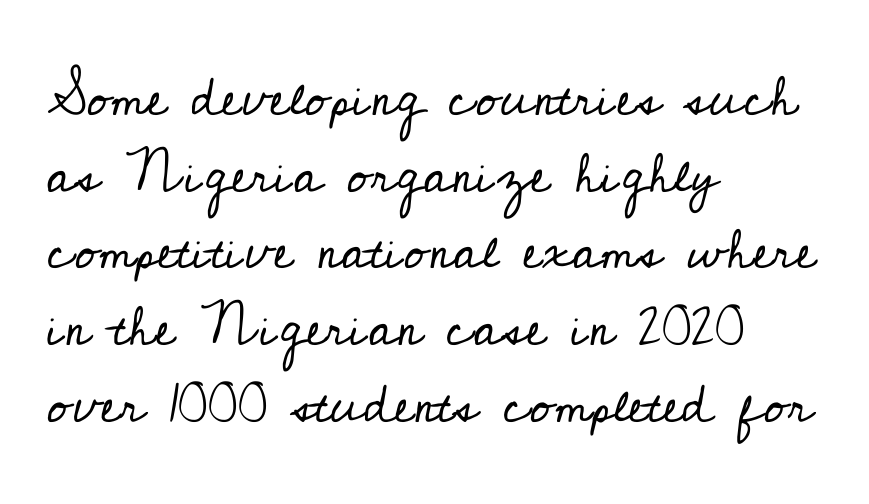
The image shows 54 px regular-weight serif type; set left-aligned, normal line spacing (1.42x), normal letter spacing, not underlined; low stroke contrast and a small x-height.
